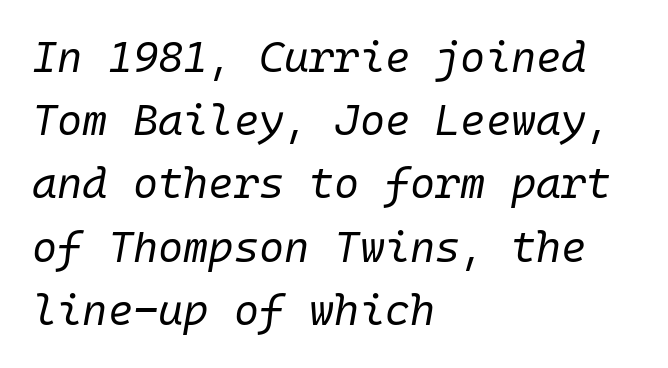
Stroke mass is kept to a normal reading level or below. An italicized treatment has been applied to the whole sample. What stands out about the letter spacing? Nothing — it is the standard amount. Descenders are the only things crossing below the line. The leading is moderate, giving the passage an even texture.
